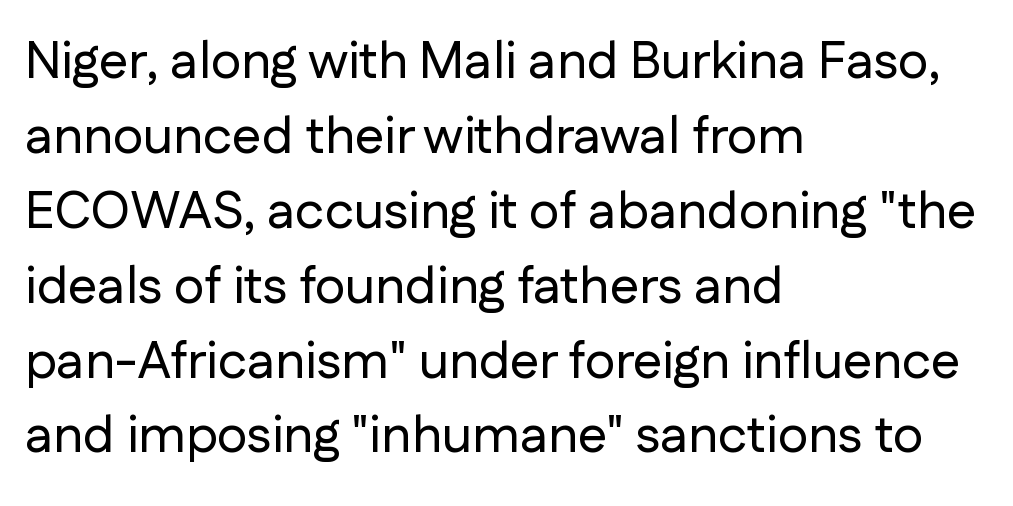
The image shows 52 px sans-serif type, upright; set left-aligned, normal line spacing (1.44x), normal letter spacing, not underlined; low stroke contrast and a medium x-height.
